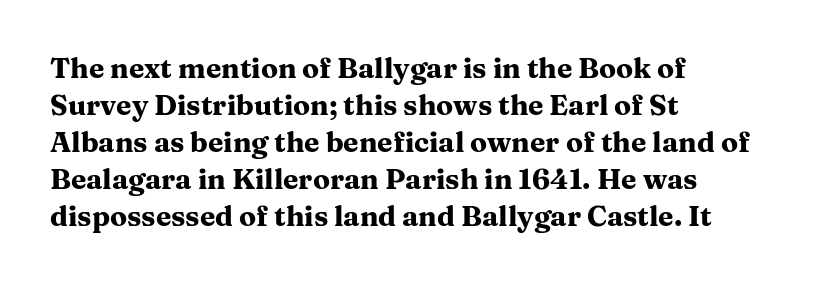
{"serif": "yes", "italic": "no", "bold": "yes", "weight": "heavy", "width": "wide", "stroke_contrast": "medium", "x_height": "medium", "monospaced": "no", "underline": "no", "align": "left", "line_spacing": "normal", "line_spacing_ratio": 1.32, "letter_spacing": "normal", "letter_spacing_em": 0.0, "glyph_px": 28}
